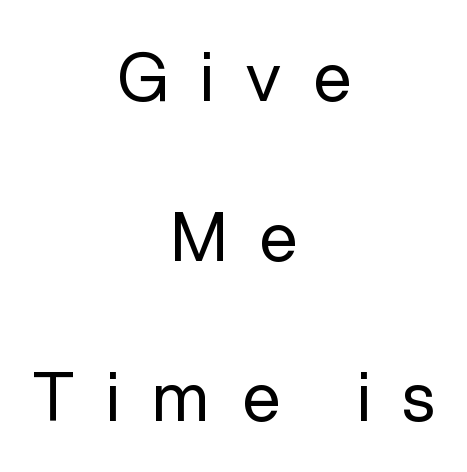
{"serif": "no", "italic": "no", "bold": "no", "weight": "regular", "width": "normal", "stroke_contrast": "low", "x_height": "medium", "monospaced": "no", "underline": "no", "align": "center", "line_spacing": "loose", "line_spacing_ratio": 2.39, "letter_spacing": "wide", "letter_spacing_em": 0.48, "glyph_px": 67}
